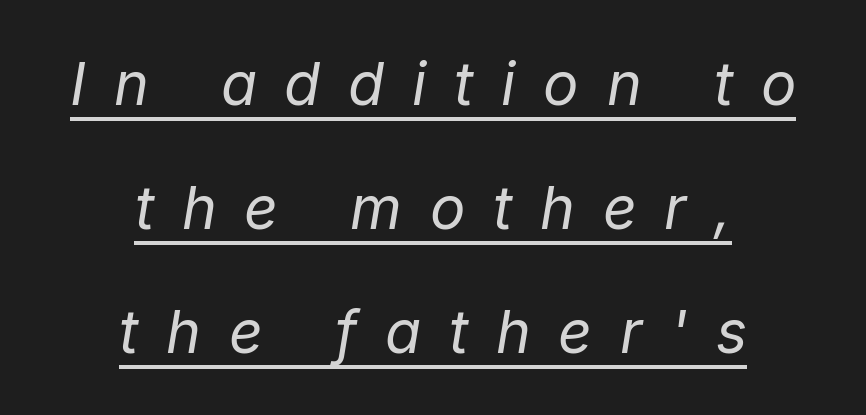
Q: Is the text bold? A: No.
Q: Is the text italic (slanted)? A: Yes, it leans right by about 9 degrees.
Q: Is the text underlined? A: Yes.
Q: How is the paragraph aligned? A: Centered.
Q: Is the spacing between letters normal or unusually wide? A: Unusually wide.
Q: Is the spacing between lines tight, normal or loose? A: Loose.
Q: Width (condensed, normal, or wide)? A: Normal.
Q: Stroke contrast? A: Low.
Q: x-height? A: Medium.
Q: Monospaced? A: No.
